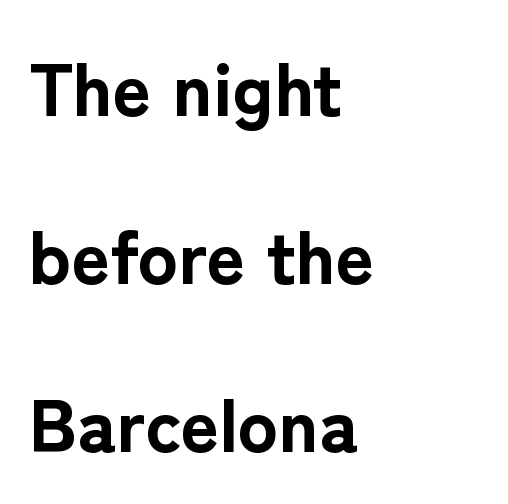
{"serif": "no", "italic": "no", "bold": "yes", "weight": "bold", "width": "normal", "stroke_contrast": "low", "x_height": "medium", "monospaced": "no", "underline": "no", "align": "left", "line_spacing": "loose", "line_spacing_ratio": 2.24, "letter_spacing": "normal", "letter_spacing_em": 0.0, "glyph_px": 75}
